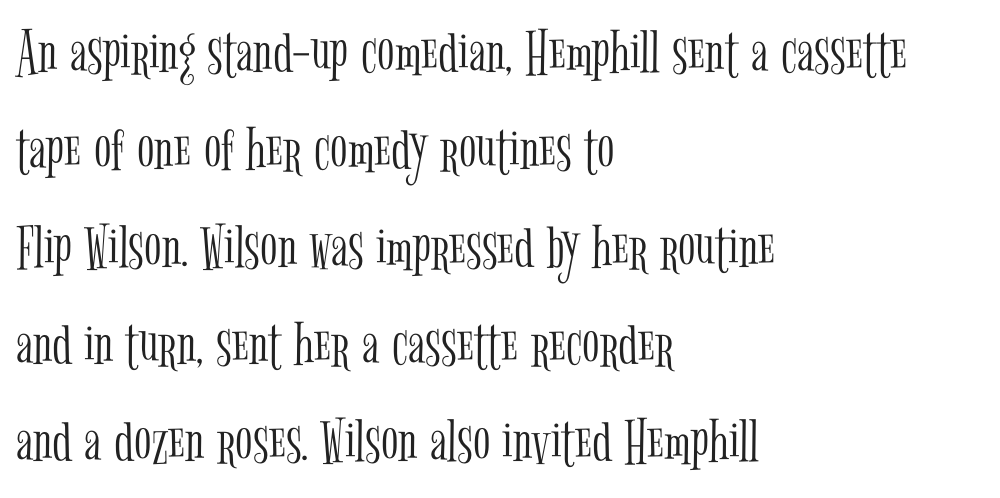
The image shows 64 px light, condensed serif type, upright; set left-aligned, normal line spacing (1.52x), normal letter spacing, not underlined; low stroke contrast and a medium x-height.
